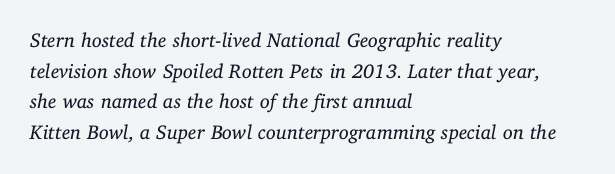
Q: Is the text bold? A: No.
Q: Is the text italic (slanted)? A: Yes, it leans right by about 11 degrees.
Q: Is the text underlined? A: No.
Q: How is the paragraph aligned? A: Left-aligned.
Q: Is the spacing between letters normal or unusually wide? A: Normal.
Q: Is the spacing between lines tight, normal or loose? A: Normal.
